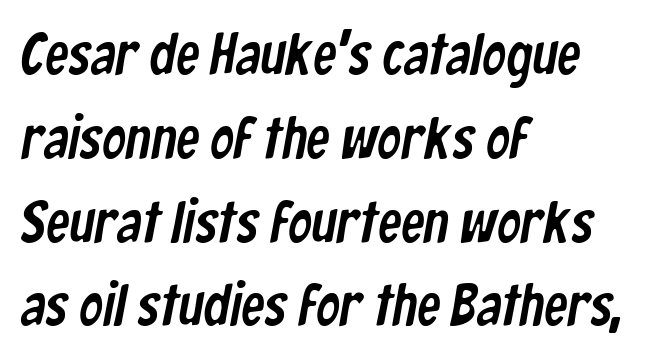
{"serif": "no", "width": "condensed", "stroke_contrast": "low", "x_height": "medium", "monospaced": "no", "underline": "no", "align": "left", "line_spacing": "normal", "line_spacing_ratio": 1.42, "letter_spacing": "normal", "letter_spacing_em": 0.0, "glyph_px": 59}
